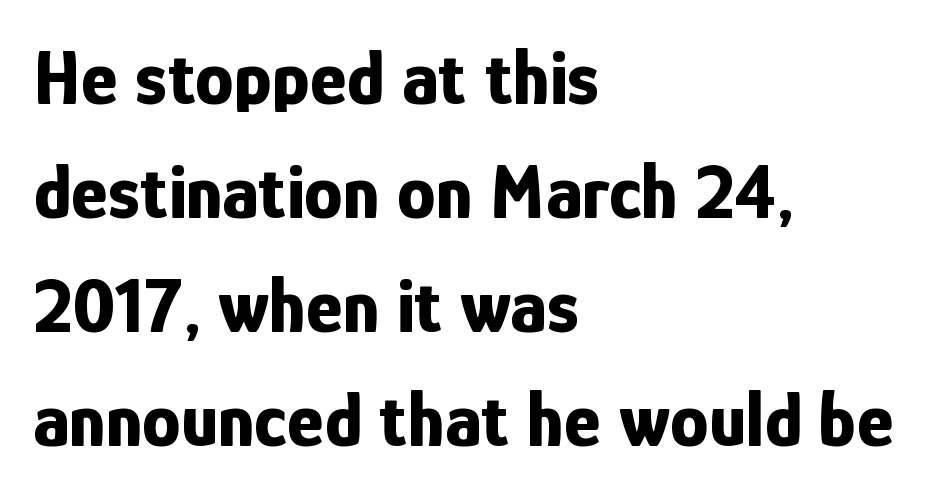
Q: Is the text bold? A: Yes.
Q: Is the text italic (slanted)? A: No, it is upright.
Q: Is the typeface a serif or a sans-serif typeface? A: Sans-serif.
Q: Is the text underlined? A: No.
Q: How is the paragraph aligned? A: Left-aligned.
Q: Is the spacing between letters normal or unusually wide? A: Normal.
Q: Is the spacing between lines tight, normal or loose? A: Normal.
Q: Width (condensed, normal, or wide)? A: Condensed.
Q: Stroke contrast? A: Low.
Q: x-height? A: Medium.
Q: Monospaced? A: No.
